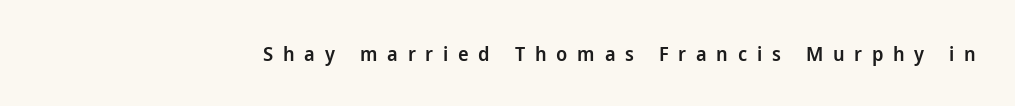
The image shows 20 px text type, upright; set unusually wide letter spacing (+0.49 em), not underlined.
